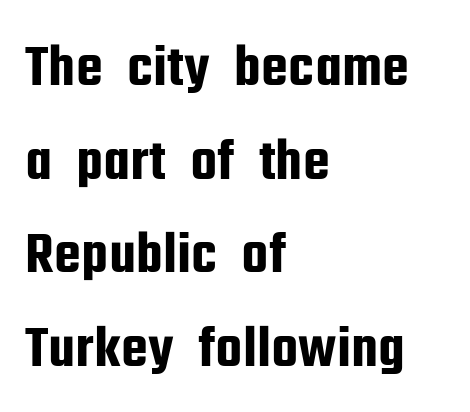
{"serif": "no", "italic": "no", "width": "condensed", "stroke_contrast": "low", "x_height": "medium", "monospaced": "no", "underline": "no", "align": "left", "line_spacing": "normal", "line_spacing_ratio": 1.56, "letter_spacing": "normal", "letter_spacing_em": 0.0, "glyph_px": 60}
